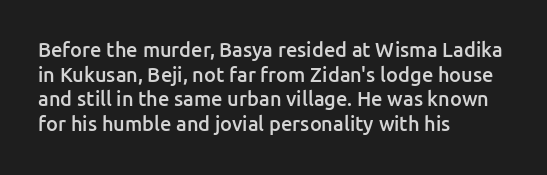
Q: Is the text bold? A: Semi-bold.
Q: Is the text italic (slanted)? A: No, it is upright.
Q: Is the text underlined? A: No.
Q: How is the paragraph aligned? A: Left-aligned.
Q: Is the spacing between letters normal or unusually wide? A: Normal.
